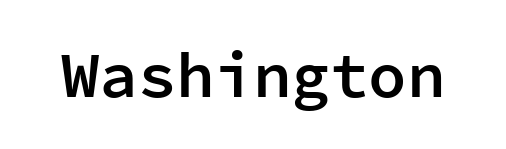
{"serif": "no", "italic": "no", "bold": "semi", "weight": "semibold", "width": "normal", "stroke_contrast": "low", "x_height": "medium", "monospaced": "yes", "underline": "no", "letter_spacing": "normal", "letter_spacing_em": 0.0, "glyph_px": 64}
